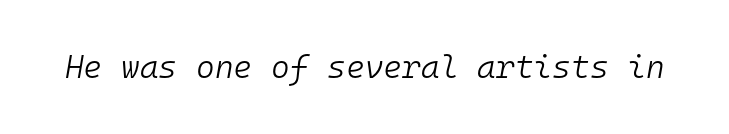
The image shows 32 px light type, italic (leaning right), monospaced; set normal letter spacing, not underlined; low stroke contrast and a medium x-height.
